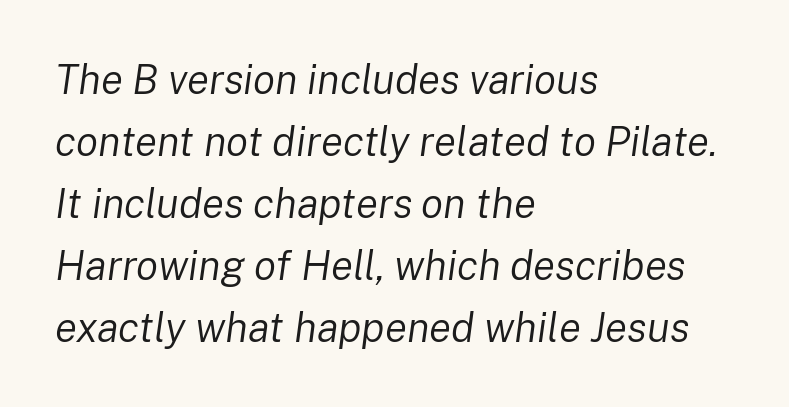
These glyphs show unthickened strokes, regular width or finer. Caption: standard tracking, unaltered. The rows are spaced the way most documents space them. No word sits above an underline.
